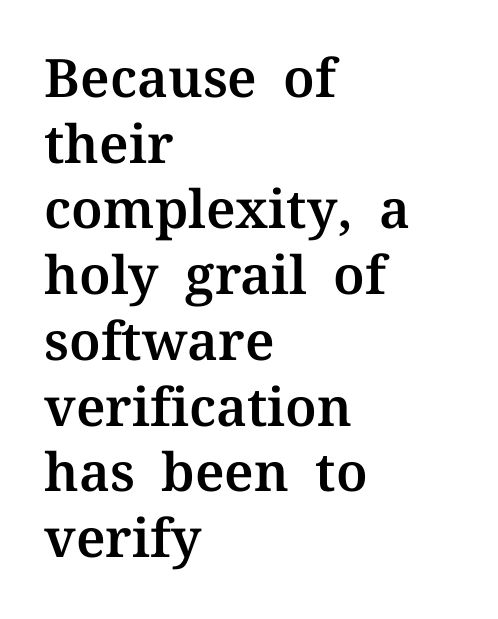
This sample uses plain, unmodified letter spacing. Line starts are locked; line ends wander. Type without underlining. Each letter keeps its own natural width here, so spacing adapts to shape.
